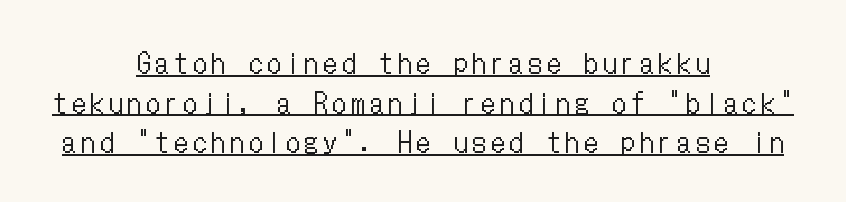
{"italic": "no", "bold": "no", "underline": "yes", "align": "center", "line_spacing": "normal", "line_spacing_ratio": 1.47, "glyph_px": 27}
